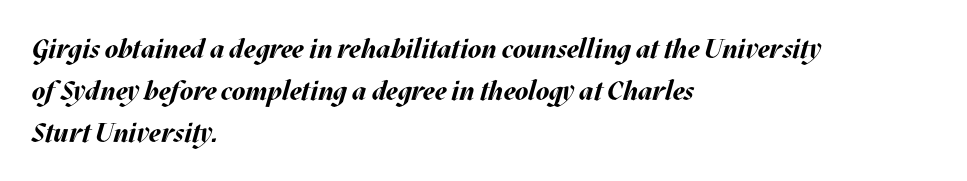
The face used here has the dense, thick strokes of a bold. Descenders hang freely into open space. Line starts are locked; line ends wander. Look at the tracking — it's just the regular setting, nothing added. The glyphs look as if they've been sheared to an angle.
